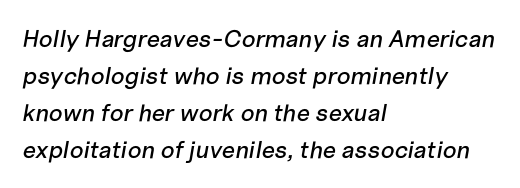
Q: Is the text italic (slanted)? A: Yes, it leans right by about 10 degrees.
Q: Is the text underlined? A: No.
Q: How is the paragraph aligned? A: Left-aligned.
Q: Is the spacing between letters normal or unusually wide? A: Normal.
Q: Is the spacing between lines tight, normal or loose? A: Normal.
